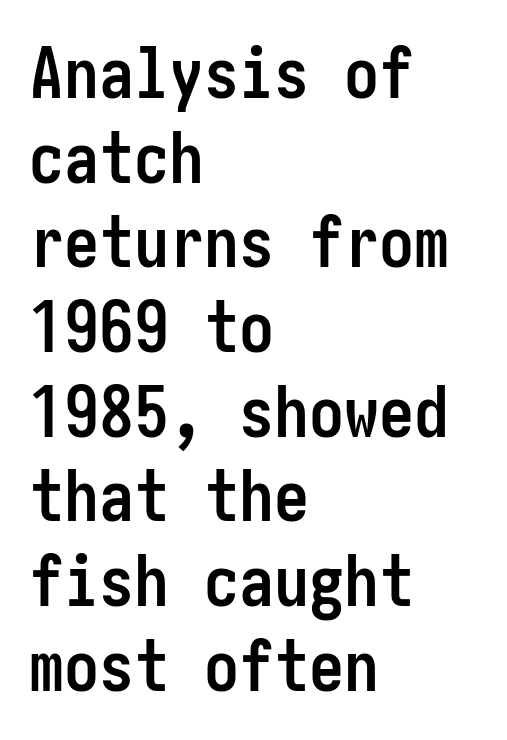
The image shows 70 px semibold, condensed sans-serif type, upright; set left-aligned, line spacing 1.21x, normal letter spacing, not underlined; low stroke contrast and a medium x-height.
